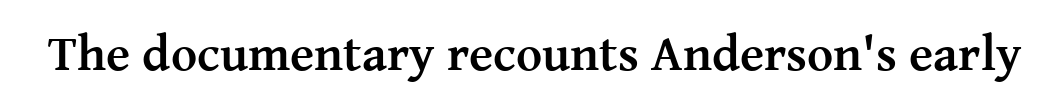
{"serif": "yes", "italic": "no", "bold": "yes", "weight": "semibold", "width": "normal", "stroke_contrast": "medium", "x_height": "medium", "monospaced": "no", "underline": "no", "letter_spacing": "normal", "letter_spacing_em": 0.0, "glyph_px": 50}
